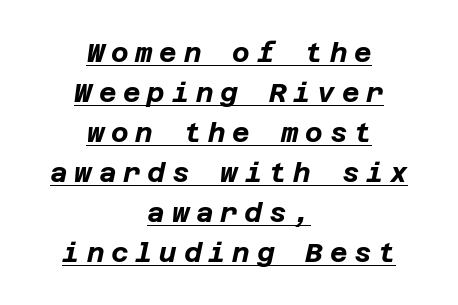
Q: Is the text bold? A: Yes.
Q: Is the text italic (slanted)? A: Yes, it leans right by about 12 degrees.
Q: Is the text underlined? A: Yes.
Q: How is the paragraph aligned? A: Centered.
Q: Is the spacing between letters normal or unusually wide? A: Unusually wide.
Q: Is the spacing between lines tight, normal or loose? A: Normal.
